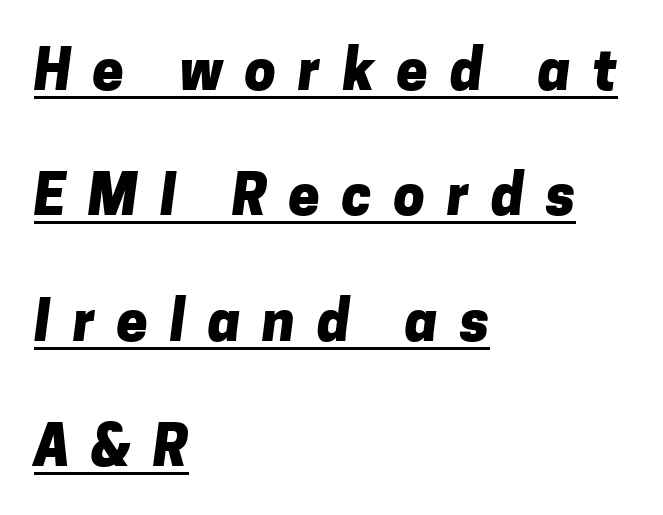
Q: Is the text bold? A: Yes.
Q: Is the typeface a serif or a sans-serif typeface? A: Sans-serif.
Q: Is the text underlined? A: Yes.
Q: How is the paragraph aligned? A: Left-aligned.
Q: Is the spacing between letters normal or unusually wide? A: Unusually wide.
Q: Is the spacing between lines tight, normal or loose? A: Loose.
Q: Width (condensed, normal, or wide)? A: Normal.
Q: Stroke contrast? A: Low.
Q: x-height? A: Medium.
Q: Monospaced? A: No.
